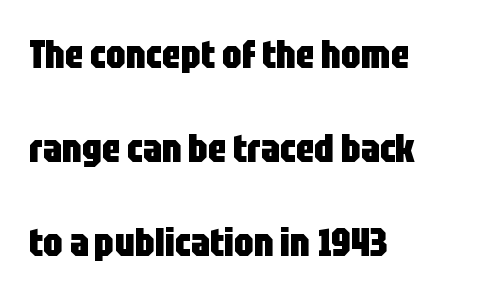
{"serif": "no", "italic": "no", "bold": "yes", "weight": "heavy", "width": "condensed", "stroke_contrast": "low", "x_height": "large", "monospaced": "no", "underline": "no", "align": "left", "line_spacing": "loose", "line_spacing_ratio": 2.41, "letter_spacing": "normal", "letter_spacing_em": 0.0, "glyph_px": 39}
